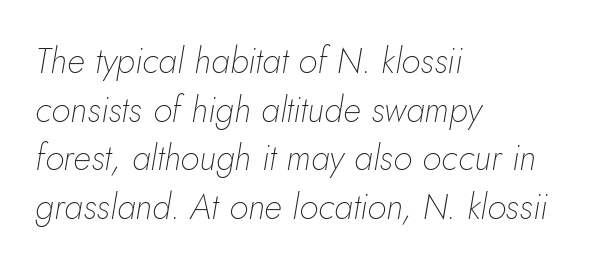
Underlining? Definitely not there. The space between consecutive lines is moderate. A typesetter would call this proportional, since set widths differ per character. The horizontal fit of the characters is conventional and even.
